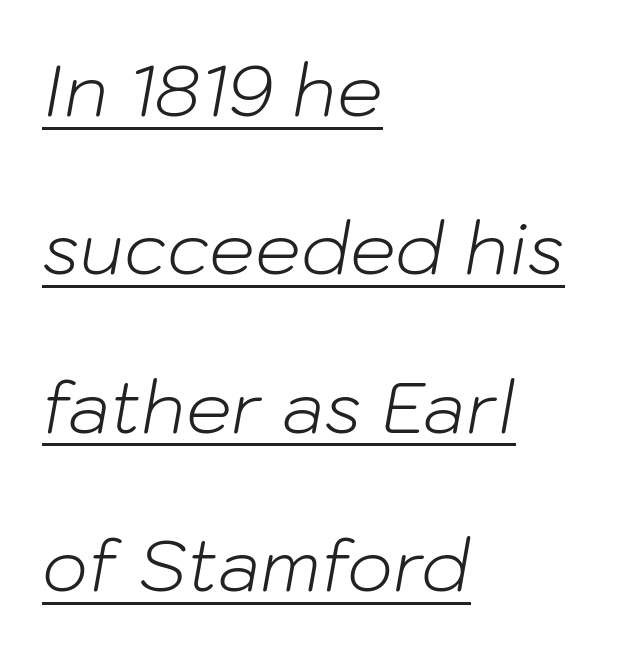
{"italic": "yes", "lean": "right", "slant_degrees": 10, "bold": "no", "weight": "light", "width": "normal", "stroke_contrast": "low", "x_height": "medium", "monospaced": "no", "underline": "yes", "align": "left", "line_spacing": "loose", "line_spacing_ratio": 2.2, "letter_spacing": "normal", "letter_spacing_em": 0.0, "glyph_px": 72}
